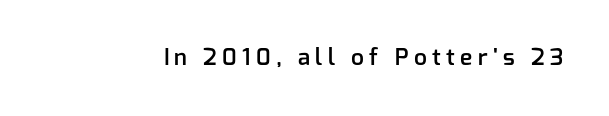
{"italic": "no", "bold": "semi", "underline": "no", "letter_spacing": "wide", "letter_spacing_em": 0.23, "glyph_px": 23}
